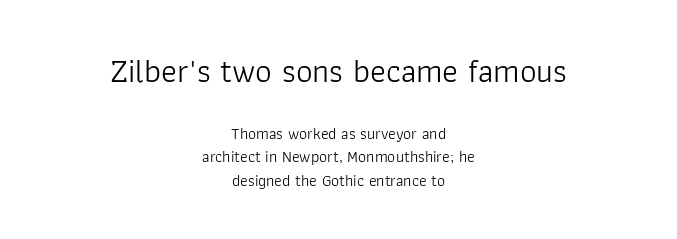
Spacing verdict: proportional, widths tailored to each character. This sample uses a sans-serif face. Horizontally, the lines are justified to the midpoint only. This layout puts the oversized block above and the modest block below. A normal amount of white space separates one row of letters from the next. Has an underline been added? It has not.
